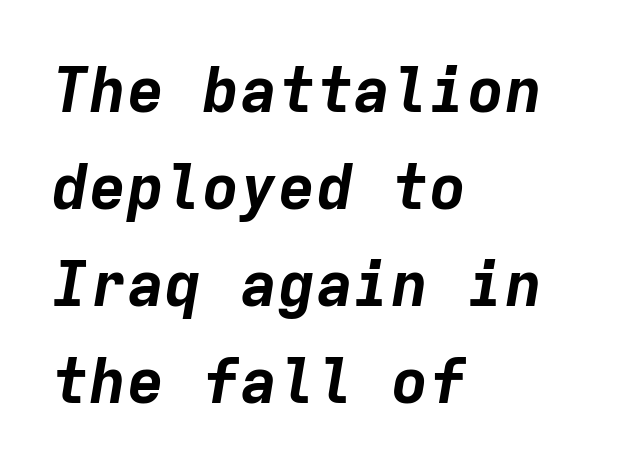
The image shows 63 px bold type, italic (leaning right), monospaced; set left-aligned, normal line spacing (1.54x), normal letter spacing, not underlined; low stroke contrast and a medium x-height.
